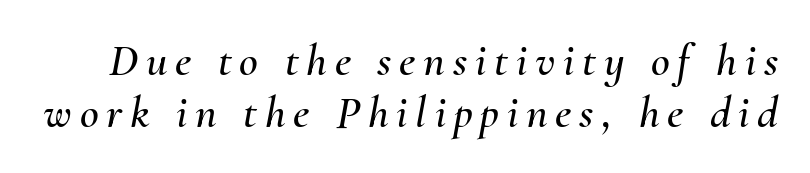
{"italic": "yes", "lean": "right", "slant_degrees": 10, "width": "normal", "stroke_contrast": "medium", "x_height": "small", "monospaced": "no", "underline": "no", "line_spacing": "tight", "line_spacing_ratio": 1.12, "glyph_px": 46}
